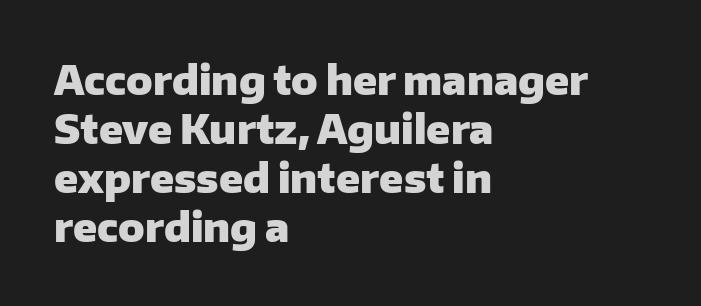
{"serif": "no", "italic": "no", "bold": "yes", "weight": "heavy", "width": "normal", "stroke_contrast": "low", "x_height": "medium", "monospaced": "no", "underline": "no", "align": "left", "line_spacing": "normal", "line_spacing_ratio": 1.26, "letter_spacing": "normal", "letter_spacing_em": 0.0, "glyph_px": 39}
